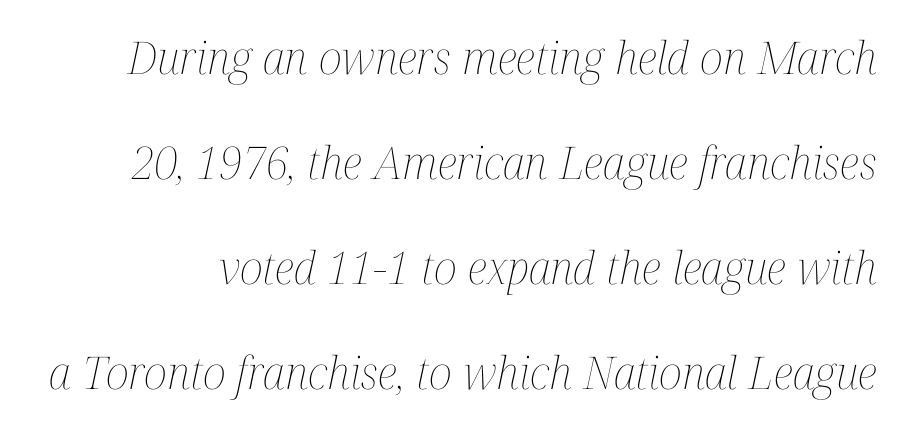
{"italic": "yes", "lean": "right", "slant_degrees": 12, "bold": "no", "weight": "thin", "width": "condensed", "stroke_contrast": "medium", "x_height": "medium", "monospaced": "no", "underline": "no", "line_spacing": "loose", "line_spacing_ratio": 2.33, "letter_spacing": "normal", "letter_spacing_em": 0.0, "glyph_px": 45}
